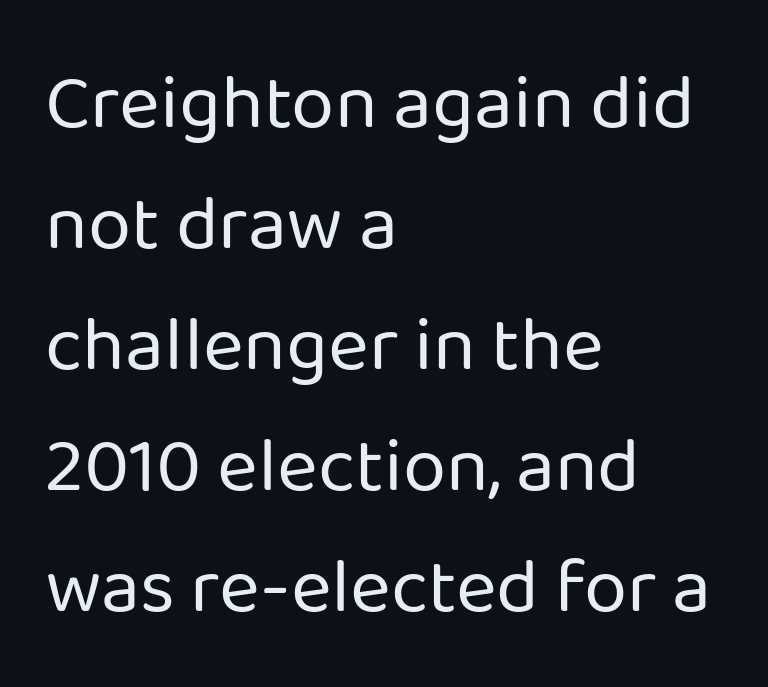
Q: Is the text bold? A: No.
Q: Is the text italic (slanted)? A: No, it is upright.
Q: Is the typeface a serif or a sans-serif typeface? A: Sans-serif.
Q: Is the text underlined? A: No.
Q: How is the paragraph aligned? A: Left-aligned.
Q: Is the spacing between letters normal or unusually wide? A: Normal.
Q: Is the spacing between lines tight, normal or loose? A: Normal.
Q: Width (condensed, normal, or wide)? A: Normal.
Q: Stroke contrast? A: Low.
Q: x-height? A: Medium.
Q: Monospaced? A: No.
